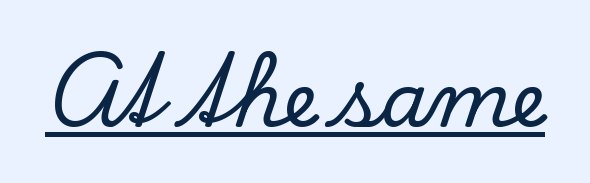
The image shows 75 px serif type; set normal letter spacing, underlined; low stroke contrast and a small x-height.
